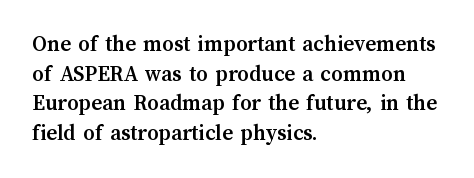
{"italic": "no", "bold": "yes", "underline": "no", "align": "left", "line_spacing": "normal", "line_spacing_ratio": 1.29, "letter_spacing": "normal", "letter_spacing_em": 0.0, "glyph_px": 23}
